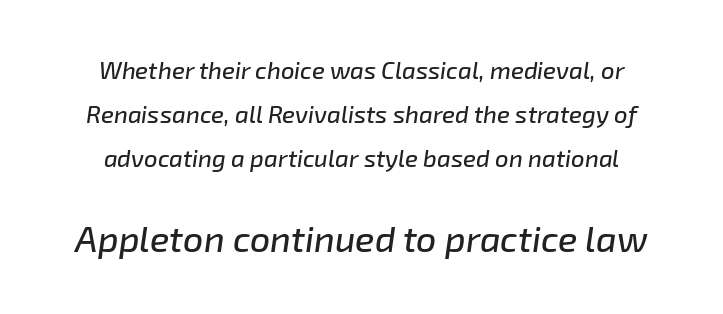
Q: Is the text italic (slanted)? A: Yes, it leans right by about 8 degrees.
Q: Is the text underlined? A: No.
Q: Is the spacing between letters normal or unusually wide? A: Normal.
Q: Which block of text is set in a larger size, the first (top) or the second (bottom)? A: The second (bottom) one.
Q: Width (condensed, normal, or wide)? A: Normal.
Q: Stroke contrast? A: Low.
Q: x-height? A: Medium.
Q: Monospaced? A: No.
